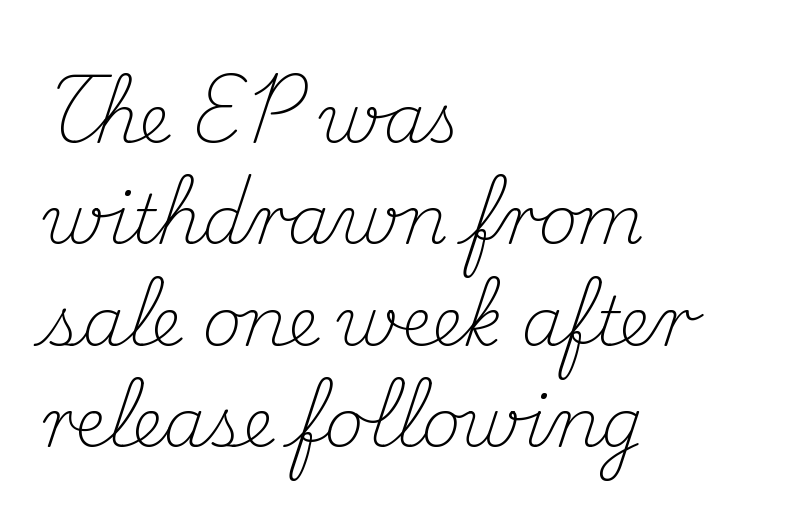
{"serif": "yes", "bold": "no", "weight": "light", "width": "normal", "stroke_contrast": "medium", "x_height": "small", "monospaced": "no", "underline": "no", "align": "left", "line_spacing": "normal", "line_spacing_ratio": 1.49, "letter_spacing": "normal", "letter_spacing_em": 0.0, "glyph_px": 68}
